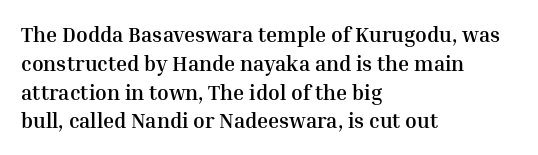
{"italic": "no", "bold": "yes", "underline": "no", "align": "left", "line_spacing": "normal", "line_spacing_ratio": 1.37, "letter_spacing": "normal", "letter_spacing_em": 0.0, "glyph_px": 21}
